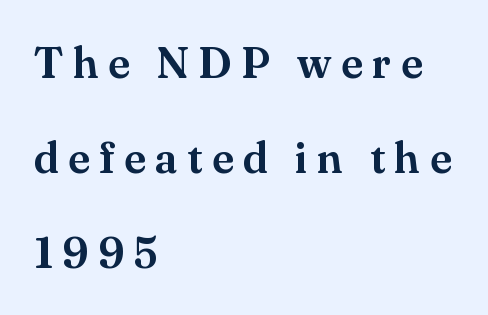
The image shows 44 px serif type, upright; set left-aligned, loose line spacing (2.16x), unusually wide letter spacing (+0.21 em), not underlined; medium stroke contrast and a small x-height.
